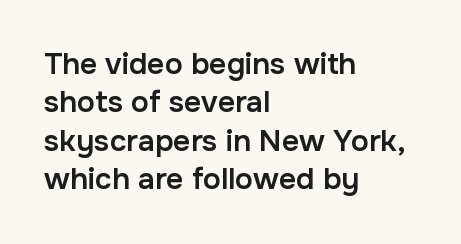
{"serif": "no", "italic": "no", "bold": "semi", "weight": "semibold", "width": "normal", "stroke_contrast": "low", "x_height": "medium", "monospaced": "no", "underline": "no", "align": "left", "line_spacing": "normal", "line_spacing_ratio": 1.28, "letter_spacing": "normal", "letter_spacing_em": 0.0, "glyph_px": 30}
